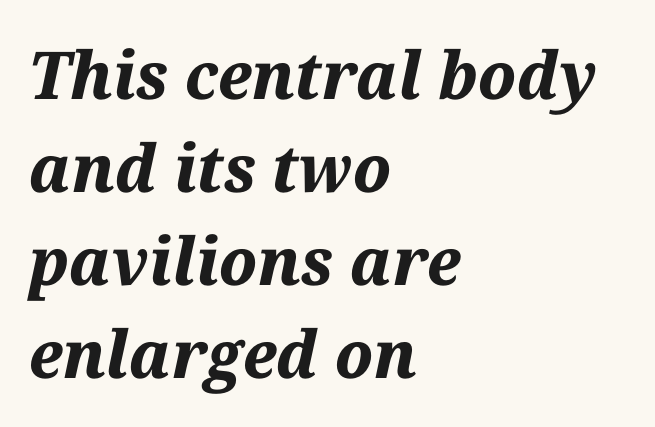
Q: Is the text bold? A: Yes.
Q: Is the text italic (slanted)? A: Yes, it leans right by about 12 degrees.
Q: Is the text underlined? A: No.
Q: How is the paragraph aligned? A: Left-aligned.
Q: Is the spacing between letters normal or unusually wide? A: Normal.
Q: Is the spacing between lines tight, normal or loose? A: Normal.
Q: Width (condensed, normal, or wide)? A: Normal.
Q: Stroke contrast? A: Medium.
Q: x-height? A: Medium.
Q: Monospaced? A: No.
